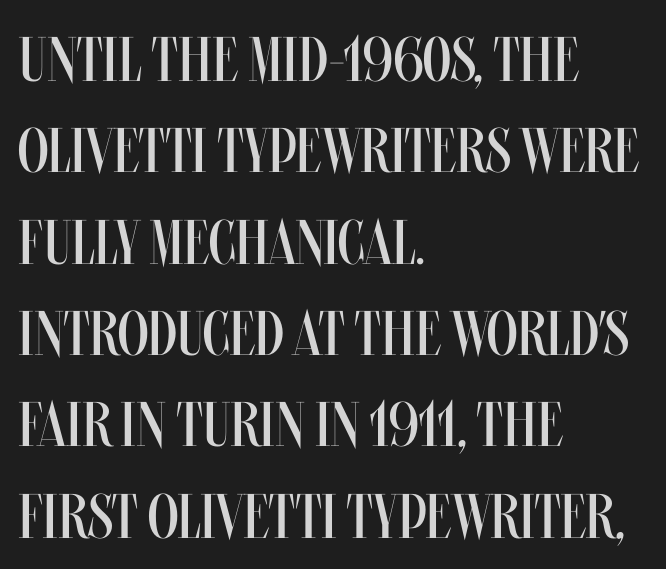
Type without underlining. Proportional: the letters do not fall into vertical columns. The font is comparable to plain body text, perhaps lighter. The rendering keeps characters at their native spacing.
